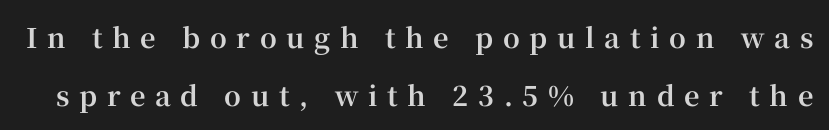
Q: Is the text bold? A: Yes.
Q: Is the text italic (slanted)? A: No, it is upright.
Q: Is the text underlined? A: No.
Q: Is the spacing between letters normal or unusually wide? A: Unusually wide.
Q: Is the spacing between lines tight, normal or loose? A: Loose.
